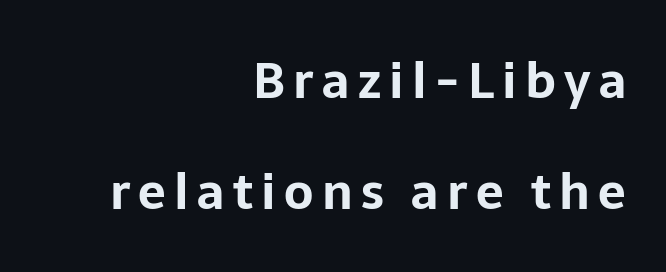
The image shows 49 px bold sans-serif type, upright; set right-aligned, loose line spacing (2.26x), not underlined; low stroke contrast and a medium x-height.
